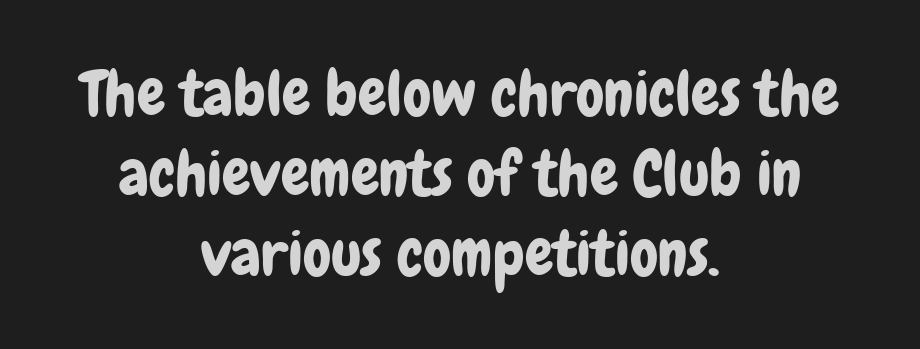
When letters stand straight like this, we call the style roman or upright. Descenders are the only things crossing below the line. Tracking here is standard; glyphs follow each other at the usual distance. Alignment: centered.
